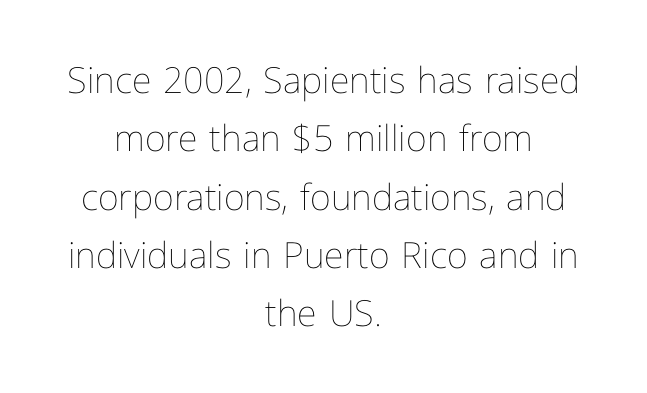
The image shows 36 px thin type, upright; set centered, normal line spacing (1.62x), normal letter spacing, not underlined; low stroke contrast and a medium x-height.
